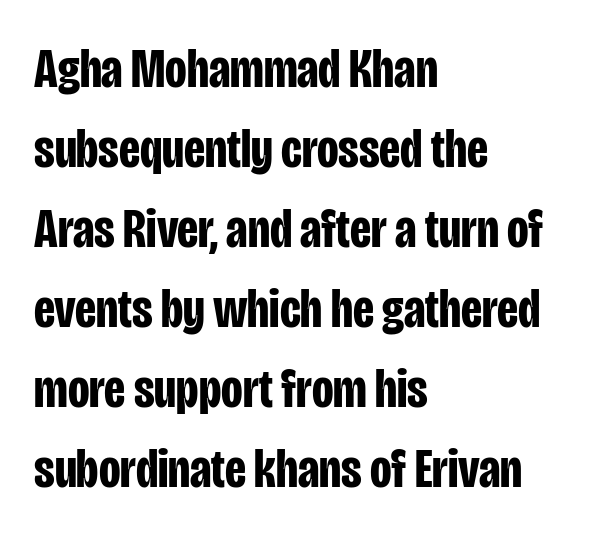
The image shows 56 px bold, condensed sans-serif type, upright; set left-aligned, normal line spacing (1.43x), normal letter spacing, not underlined; low stroke contrast and a large x-height.
